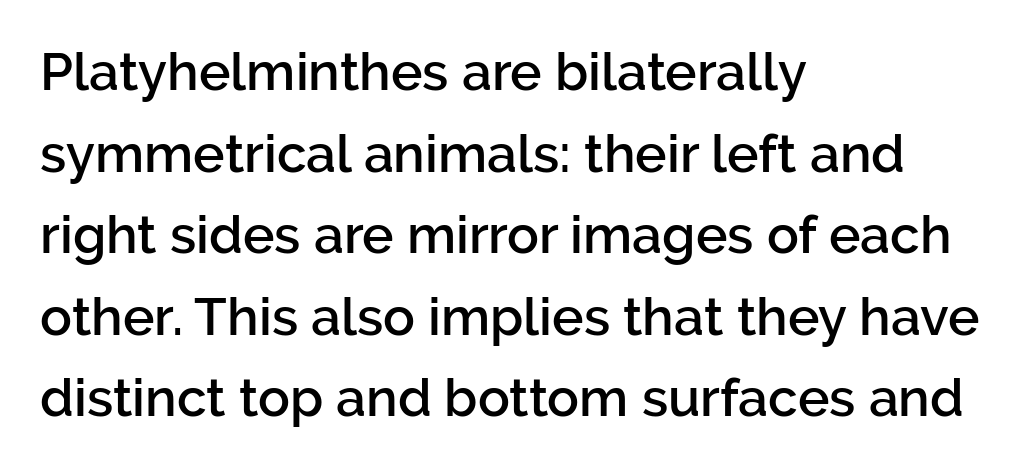
The font is running at a semibold setting, under full bold. Nope, not italic — everything's standing straight. A typesetter would call this proportional, since set widths differ per character. This rendering employs a face without finishing strokes, i.e., a sans-serif. Caption: multi-line text, flush left, ragged right. The gap between lines stays unmarked.
